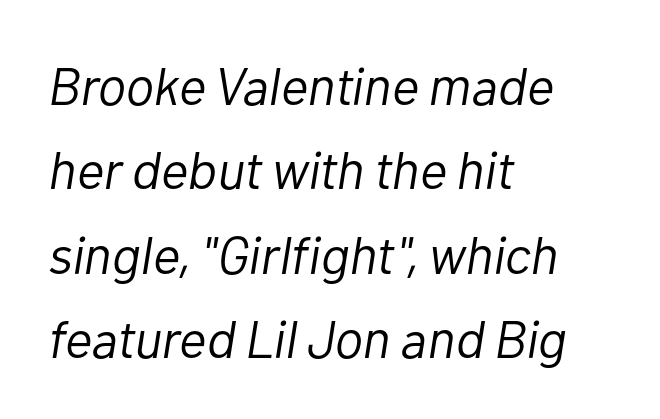
{"italic": "yes", "lean": "right", "slant_degrees": 10, "bold": "no", "weight": "light", "width": "normal", "stroke_contrast": "low", "x_height": "medium", "monospaced": "no", "underline": "no", "align": "left", "line_spacing": "normal", "line_spacing_ratio": 1.59, "letter_spacing": "normal", "letter_spacing_em": 0.0, "glyph_px": 53}
